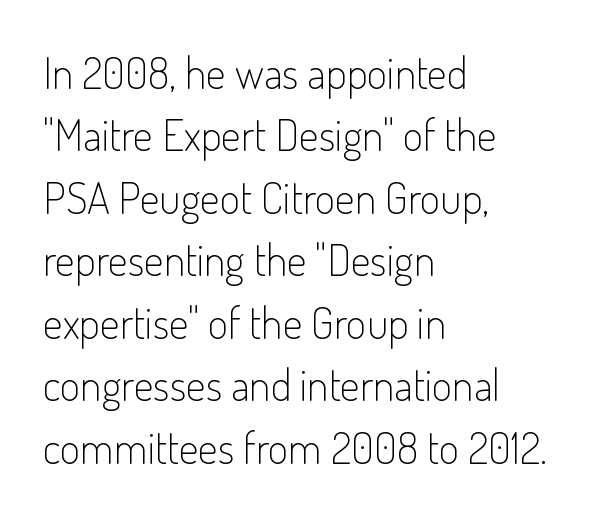
{"serif": "no", "italic": "no", "bold": "no", "weight": "light", "width": "condensed", "stroke_contrast": "low", "x_height": "small", "monospaced": "no", "underline": "no", "align": "left", "line_spacing": "normal", "line_spacing_ratio": 1.42, "letter_spacing": "normal", "letter_spacing_em": 0.0, "glyph_px": 44}
